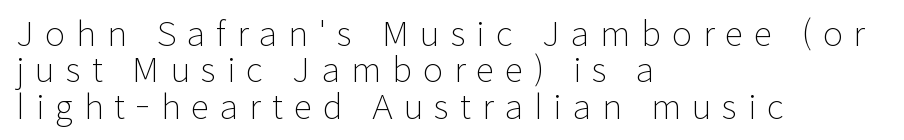
Note: no serifs on the glyphs. The rendering uses natural spacing where letterforms have individual widths. Compared with typical paragraphs, the rows here are closer together. These lines were composed using upright roman letters. This reads as an unemphasized weight, regular at the heaviest.
